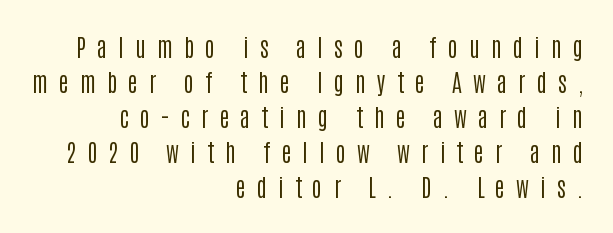
The image shows 24 px text type, upright; set right-aligned, normal line spacing (1.46x), unusually wide letter spacing (+0.46 em), not underlined.
